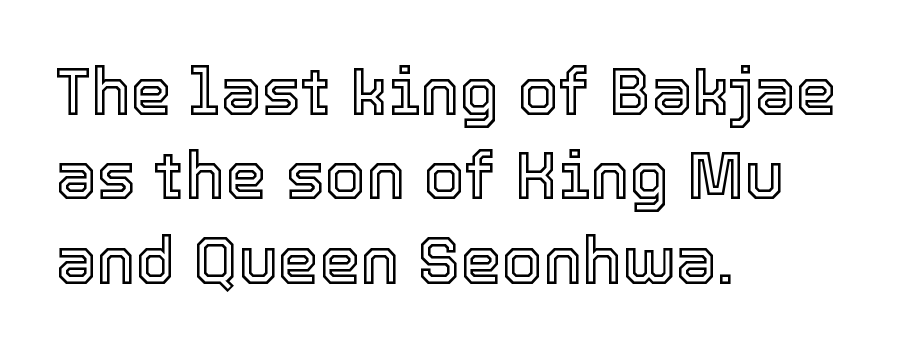
This sample is left-justified, so line endings fall wherever the words run out. Spacing between characters is what you'd get straight out of the box. The passage shown is typed in a proportional face where columns would drift. Notice how the stems are strictly vertical — no italics here. One glance says typical: line gaps are just what's usual. Underlining? Definitely not there.
